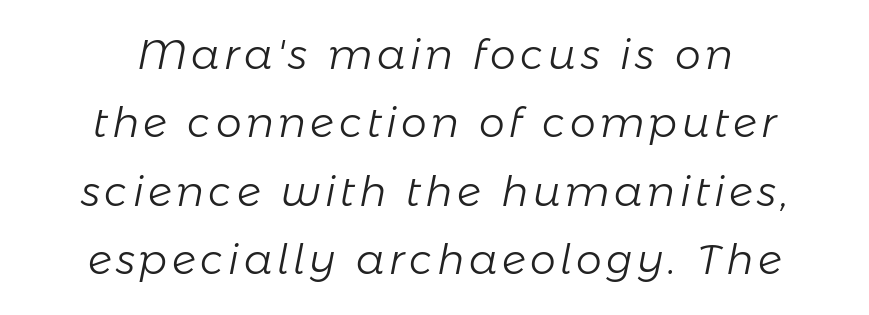
The space beneath each line is pristine and unruled. Stroke thickness stays within the range of a standard reading face or lighter. The lettering tilts uniformly, giving the passage an italic look. Leading matches the norm, producing a regular column. Teacher's note: observe the equal gaps on both sides — that is centered alignment.
